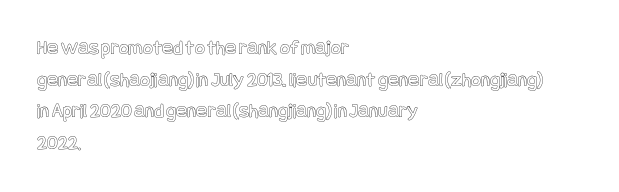
Q: Is the text italic (slanted)? A: No, it is upright.
Q: Is the text underlined? A: No.
Q: How is the paragraph aligned? A: Left-aligned.
Q: Is the spacing between letters normal or unusually wide? A: Normal.
Q: Is the spacing between lines tight, normal or loose? A: Normal.
